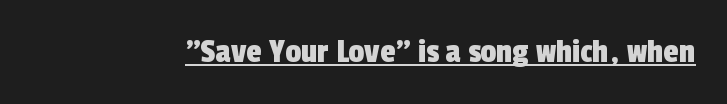
{"serif": "no", "width": "condensed", "x_height": "medium", "monospaced": "no", "underline": "yes", "letter_spacing": "normal", "letter_spacing_em": 0.0, "glyph_px": 35}
